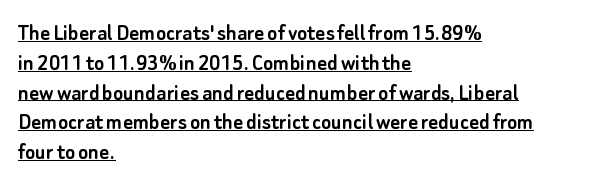
Tracking here is standard; glyphs follow each other at the usual distance. Nope, not italic — everything's standing straight. Each line starts at the same left margin while the right side varies. What decoration does the sample have? An underline.
